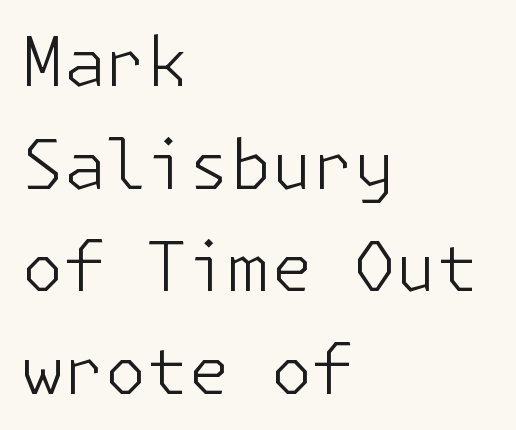
Is the stroke heavy? The answer is a plain regular-or-lighter. The string is rendered with underlining switched off. This sample is left-justified, so line endings fall wherever the words run out. Regular leading. No italicization has been applied; the sample stays upright. These lines keep a tight, regular rhythm from letter to letter.
